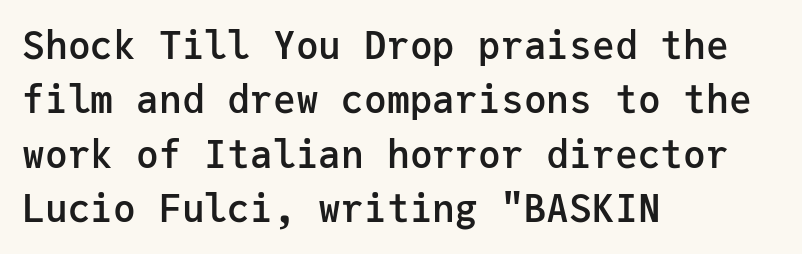
Reading down the column, the eye jumps a familiar distance to each next line. These lines are rendered in a fixed-pitch font. If you drew a line through each stem, it would be perfectly vertical. These lines are set flush left with a ragged right edge. A sans-serif font was chosen for this passage.
